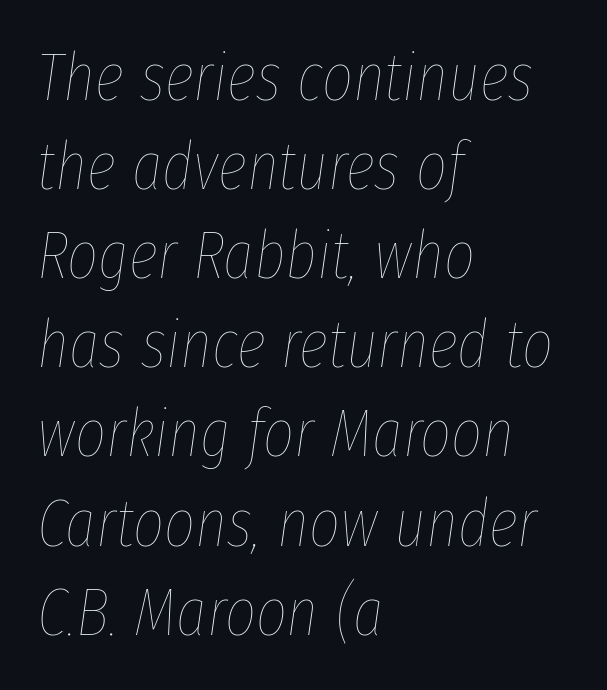
{"italic": "yes", "lean": "right", "slant_degrees": 8, "bold": "no", "weight": "thin", "width": "condensed", "stroke_contrast": "low", "x_height": "medium", "monospaced": "no", "underline": "no", "align": "left", "line_spacing": "normal", "line_spacing_ratio": 1.33, "letter_spacing": "normal", "letter_spacing_em": 0.0, "glyph_px": 67}
